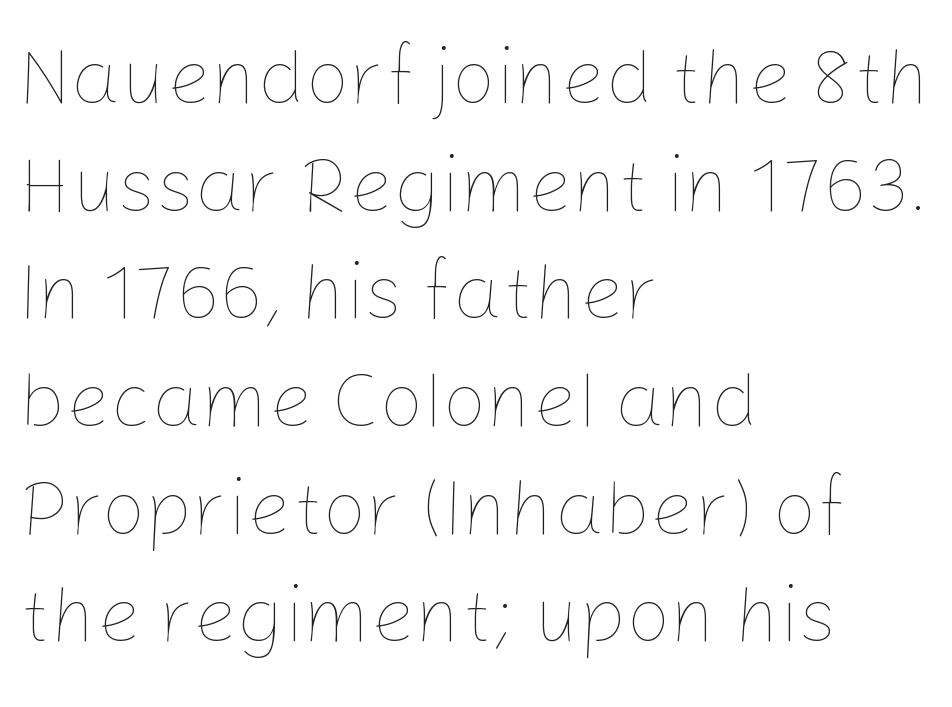
Q: Is the text bold? A: No.
Q: Is the text italic (slanted)? A: No, it is upright.
Q: Is the text underlined? A: No.
Q: How is the paragraph aligned? A: Left-aligned.
Q: Is the spacing between letters normal or unusually wide? A: Normal.
Q: Is the spacing between lines tight, normal or loose? A: Normal.
Q: Width (condensed, normal, or wide)? A: Normal.
Q: Stroke contrast? A: Low.
Q: x-height? A: Medium.
Q: Monospaced? A: No.
